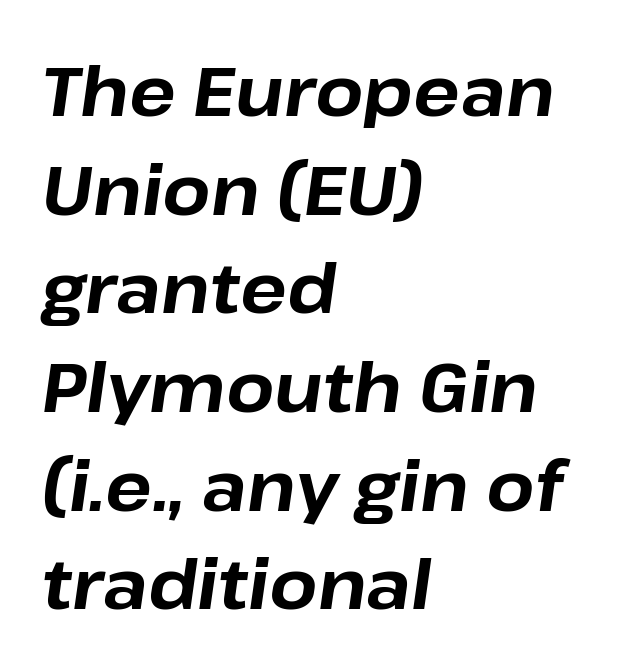
Horizontal alignment here is leftward, the default for most running prose. Compared with an ordinary text face, these strokes are far heavier — a full bold. Nothing unusual about the tracking: characters are spaced as the font intends. Think of a printed novel: that variable character pitch is what you see here. Decoration check: the copy has no underline. There's an unmistakable incline to the writing here.
